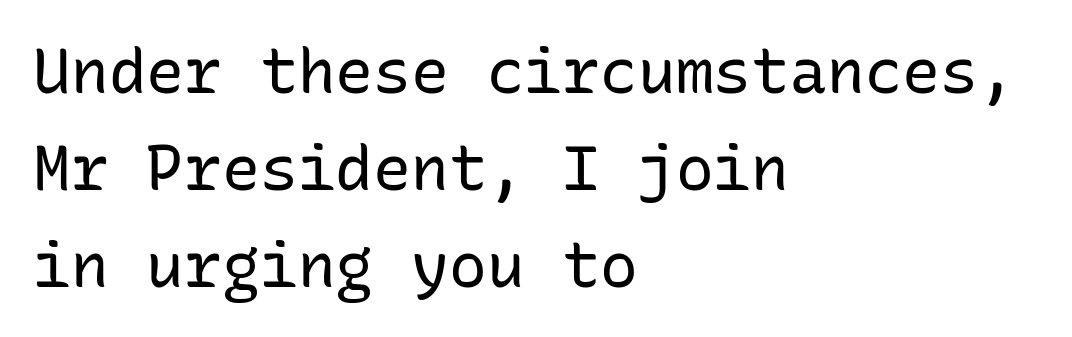
Between one letter and the next there's only the usual sliver of space. Nope, no serifs anywhere on these letters. The strokes carry an ordinary text weight at most. Plain, unruled lines of type. Successive baselines arrive at the customary interval.
